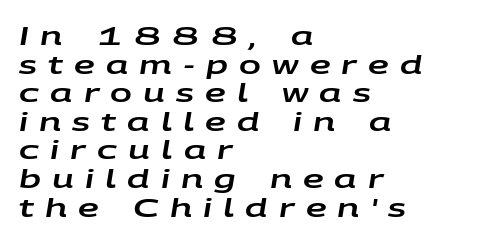
Q: Is the text italic (slanted)? A: Yes, it leans right by about 9 degrees.
Q: Is the text underlined? A: No.
Q: How is the paragraph aligned? A: Left-aligned.
Q: Is the spacing between letters normal or unusually wide? A: Unusually wide.
Q: Is the spacing between lines tight, normal or loose? A: Tight.
